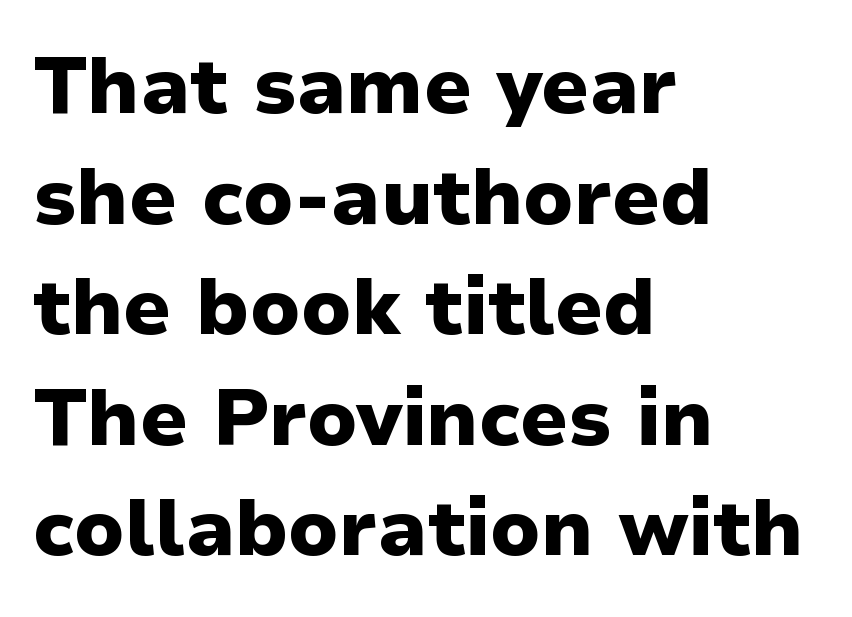
Designer's note — italics off, roman on. Reading down the block, your eye returns to a fixed left position each line. Interline gaps are of average width in this sample. Its strokes are broad and dark, the hallmark of bold type.
